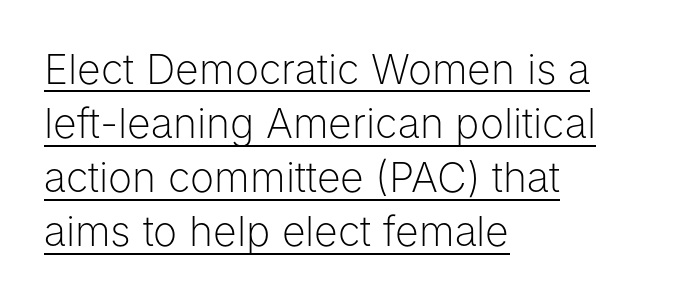
Q: Is the text bold? A: No.
Q: Is the text italic (slanted)? A: No, it is upright.
Q: Is the typeface a serif or a sans-serif typeface? A: Sans-serif.
Q: Is the text underlined? A: Yes.
Q: How is the paragraph aligned? A: Left-aligned.
Q: Is the spacing between letters normal or unusually wide? A: Normal.
Q: Is the spacing between lines tight, normal or loose? A: Normal.
Q: Width (condensed, normal, or wide)? A: Normal.
Q: Stroke contrast? A: Low.
Q: x-height? A: Medium.
Q: Monospaced? A: No.
